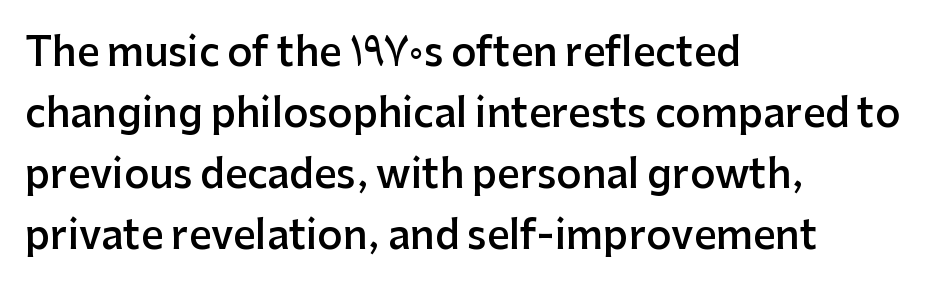
The image shows 39 px semibold sans-serif type, upright; set left-aligned, normal line spacing (1.56x), normal letter spacing, not underlined; low stroke contrast and a medium x-height.
